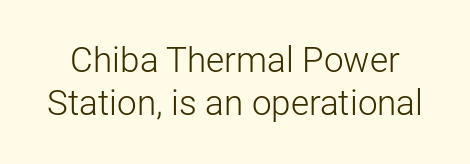
{"serif": "no", "italic": "no", "bold": "no", "weight": "light", "width": "normal", "stroke_contrast": "low", "x_height": "medium", "monospaced": "no", "underline": "no", "line_spacing_ratio": 1.23, "letter_spacing": "normal", "letter_spacing_em": 0.0, "glyph_px": 35}
